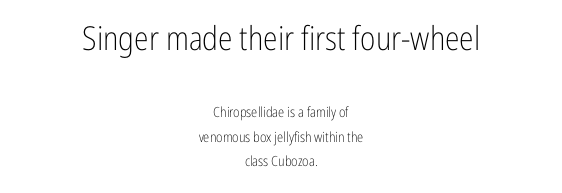
{"serif": "no", "italic": "no", "bold": "no", "weight": "light", "width": "condensed", "stroke_contrast": "low", "x_height": "medium", "monospaced": "no", "underline": "no", "align": "center", "line_spacing_ratio": 1.75, "letter_spacing": "normal", "letter_spacing_em": 0.0, "larger_block": "first", "size_ratio": 2.36, "glyph_px": 33}
